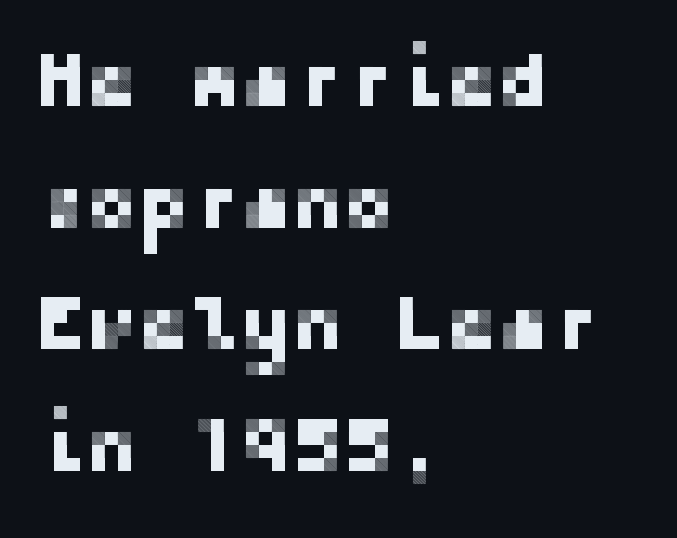
Q: Is the text italic (slanted)? A: No, it is upright.
Q: Is the typeface a serif or a sans-serif typeface? A: Sans-serif.
Q: Is the text underlined? A: No.
Q: How is the paragraph aligned? A: Left-aligned.
Q: Is the spacing between letters normal or unusually wide? A: Normal.
Q: Is the spacing between lines tight, normal or loose? A: Normal.
Q: Width (condensed, normal, or wide)? A: Normal.
Q: Stroke contrast? A: Low.
Q: x-height? A: Medium.
